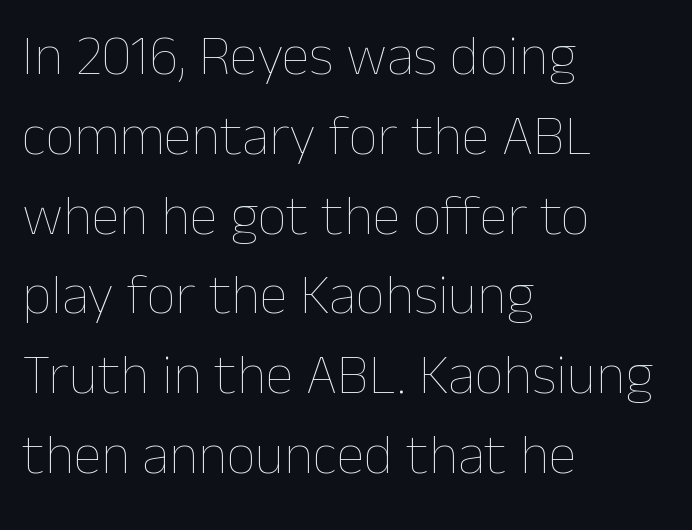
The image shows 57 px thin type, upright; set left-aligned, normal line spacing (1.4x), normal letter spacing, not underlined; low stroke contrast and a medium x-height.
